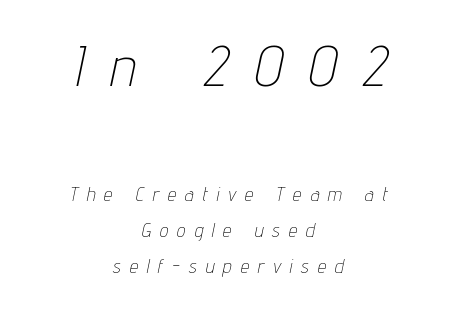
{"italic": "yes", "lean": "right", "slant_degrees": 12, "bold": "no", "weight": "thin", "width": "condensed", "stroke_contrast": "low", "x_height": "medium", "monospaced": "no", "underline": "no", "align": "center", "line_spacing_ratio": 1.88, "letter_spacing": "wide", "letter_spacing_em": 0.48, "larger_block": "first", "size_ratio": 2.95, "glyph_px": 56}
